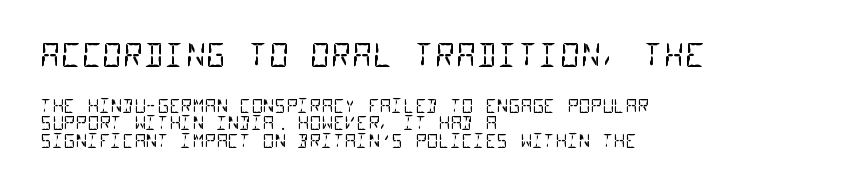
The image shows 32 px regular-weight, condensed sans-serif type, monospaced; set left-aligned, tight line spacing (0.97x), normal letter spacing, not underlined; the first (top) block is 1.78x larger; low stroke contrast and a large x-height.
